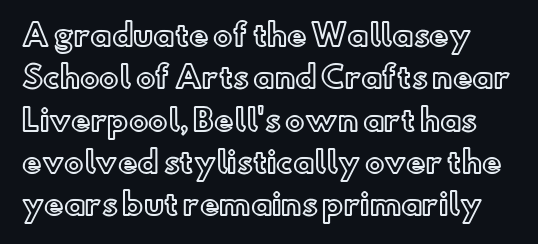
Q: Is the text italic (slanted)? A: No, it is upright.
Q: Is the text underlined? A: No.
Q: Is the spacing between letters normal or unusually wide? A: Normal.
Q: Is the spacing between lines tight, normal or loose? A: Normal.
Q: Width (condensed, normal, or wide)? A: Normal.
Q: x-height? A: Small.
Q: Monospaced? A: No.
